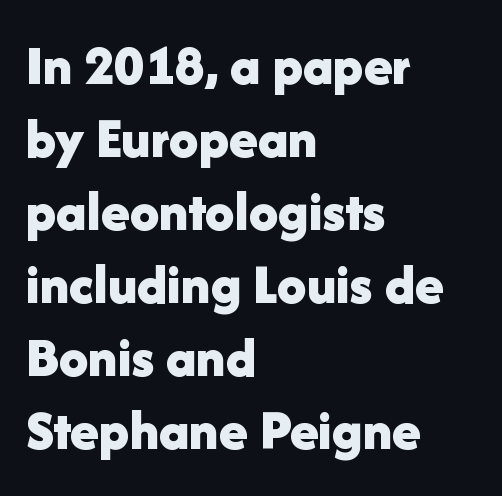
You could not count columns in this text — the font is proportionally spaced. Classification — sans serif. Vertical spacing — default. Visually the block forms a straight wall on the left and a jagged coastline on the right. Check the space under the baseline: it is left empty.
